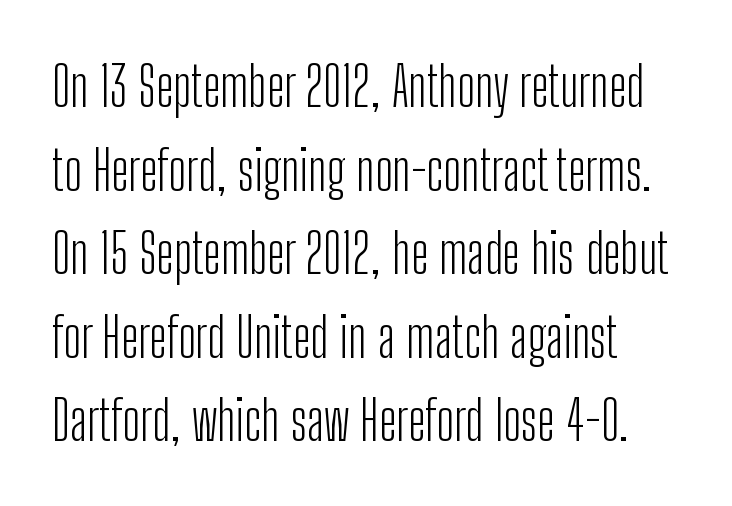
On a weight scale, this lands at 450 or below. The letters stand straight up with perfectly vertical stems. Note the varied advance widths — an 'i' is clearly narrower than an 'm'. Typographically, this falls in the sans-serif category.
